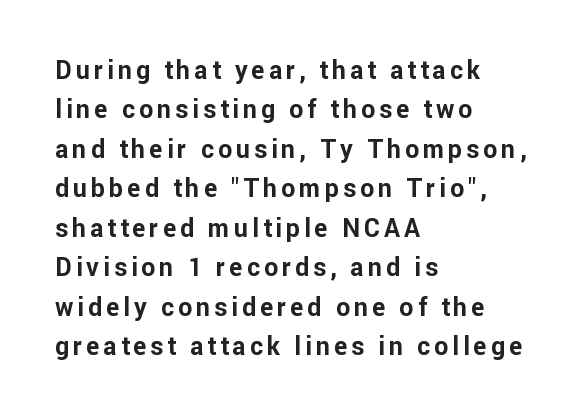
The image shows 25 px bold type, upright; set left-aligned, normal line spacing (1.58x), not underlined.
